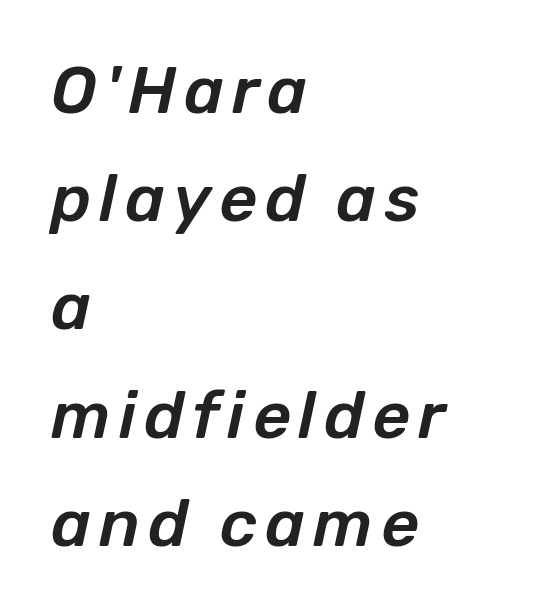
Each line starts at the same left margin while the right side varies. Think of a printed novel: that variable character pitch is what you see here. Whoever set this chose a conventional vertical rhythm. Letters rest on an invisible, unmarked baseline.
